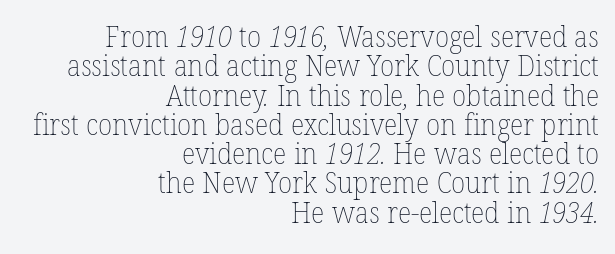
The image shows 29 px thin type; set right-aligned, tight line spacing (1.01x), normal letter spacing, not underlined; low stroke contrast and a medium x-height.
